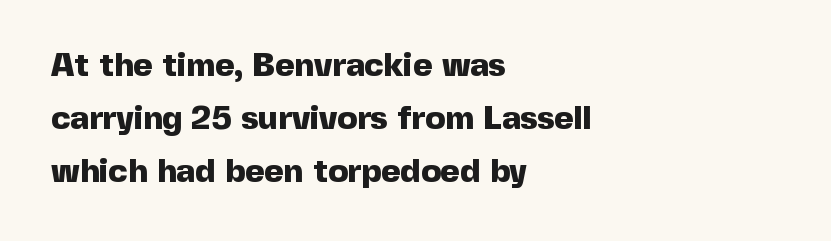
Tall strokes in this sample are plumb rather than angled. Grotesque or geometric, the face here clearly has no serifs. The area under the type is left untouched. Proportional: the letters do not fall into vertical columns. If you measured baseline to baseline, you'd find a middling distance.
